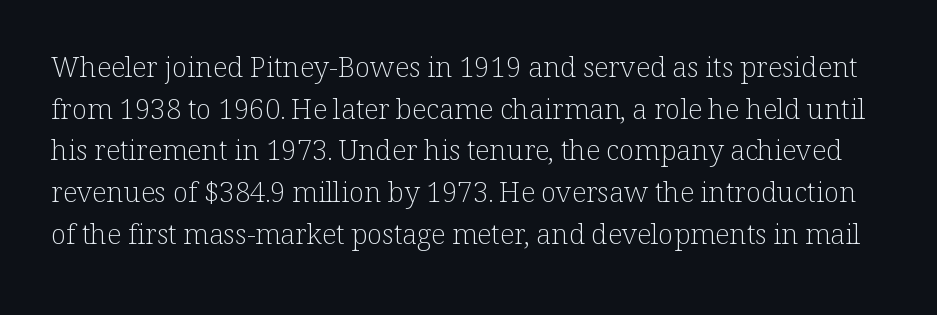
The image shows 28 px light serif type, upright; set normal line spacing (1.49x), normal letter spacing, not underlined; low stroke contrast and a medium x-height.
